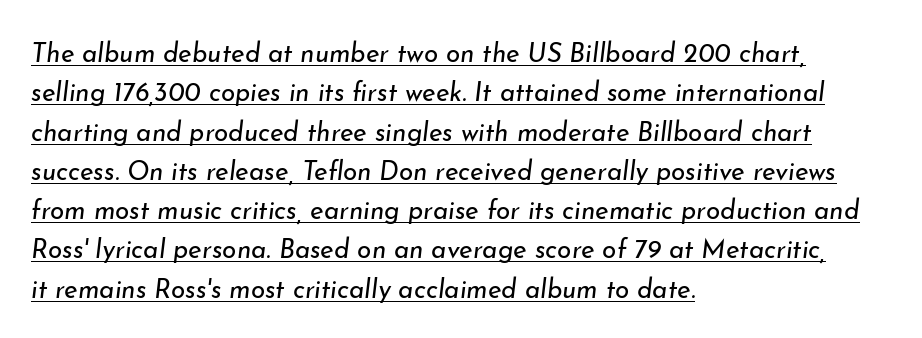
The image shows 26 px text type, italic (leaning right); set left-aligned, normal line spacing (1.51x), normal letter spacing, underlined.
